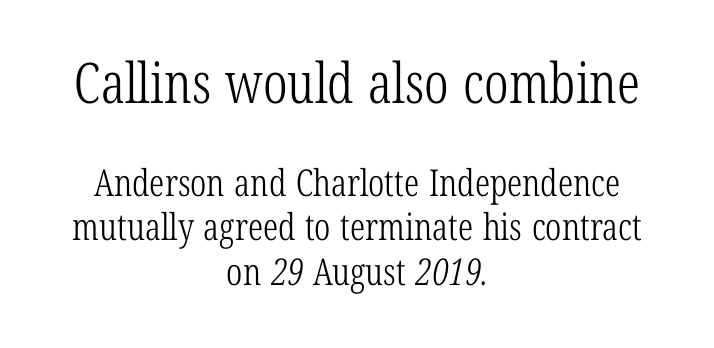
Here the first block reads like a headline and the second like body copy. Descenders are the only things crossing below the line. Are there feet on the stems? There are — it's a serif. Varying glyph widths throughout — classic text-font behaviour. The paragraph has two soft edges and a firm central axis. Weight: regular or lighter.
